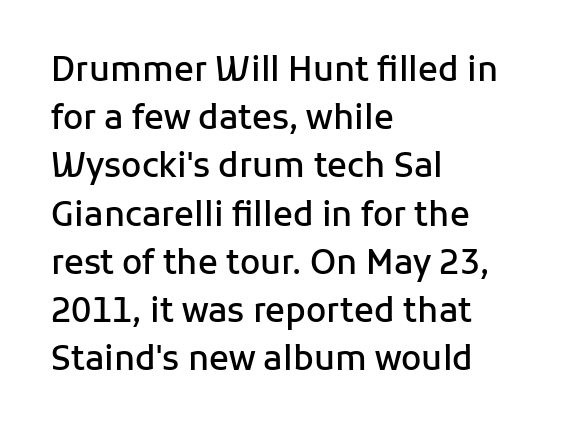
{"serif": "no", "italic": "no", "bold": "semi", "weight": "semibold", "width": "normal", "stroke_contrast": "low", "x_height": "medium", "monospaced": "no", "underline": "no", "align": "left", "line_spacing": "normal", "line_spacing_ratio": 1.46, "letter_spacing": "normal", "letter_spacing_em": 0.0, "glyph_px": 33}
